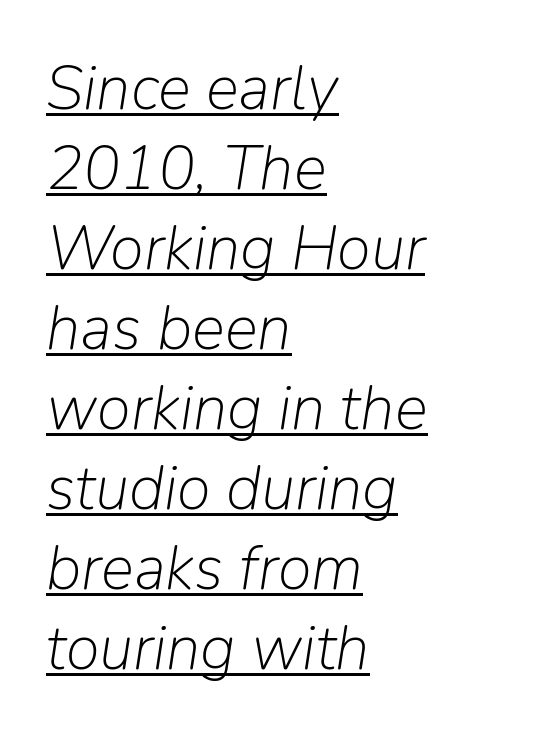
Q: Is the text bold? A: No.
Q: Is the text italic (slanted)? A: Yes, it leans right by about 9 degrees.
Q: Is the text underlined? A: Yes.
Q: How is the paragraph aligned? A: Left-aligned.
Q: Is the spacing between letters normal or unusually wide? A: Normal.
Q: Is the spacing between lines tight, normal or loose? A: Normal.
Q: Width (condensed, normal, or wide)? A: Normal.
Q: Stroke contrast? A: Low.
Q: x-height? A: Medium.
Q: Monospaced? A: No.
